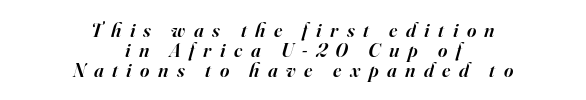
This sample is center-justified, so both line endings float freely. This rendering features lettering with no underline. Tracking here is generous; glyphs stand well apart from one another. Students, observe: this is what under-led, compact text looks like.
